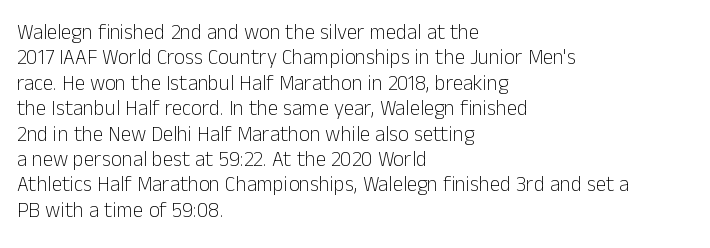
A bare baseline throughout the passage. Line beginnings align vertically; line endings do not. This sample uses plain, unmodified letter spacing. Posture: straight, roman, zero tilt. Is this a heavy cut? Hardly; it is regular or lighter.
